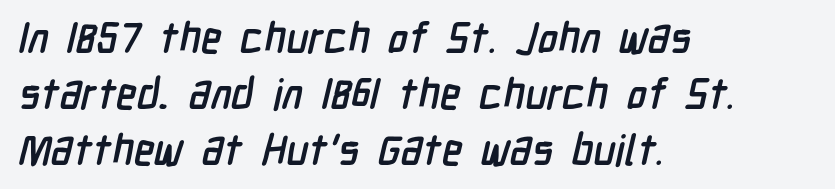
Each new line begins a customary step beneath the previous one. Where is the straight margin? On the left. Stroke thickness is high; the sample reads as a true bold. Each letter keeps its own natural width here, so spacing adapts to shape.
